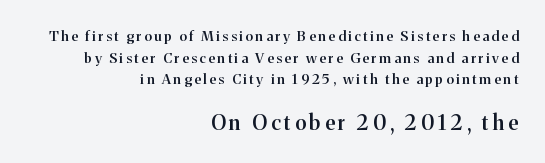
The image shows 21 px text type, upright; set right-aligned, normal line spacing (1.55x), not underlined; the second (bottom) block is 1.5x larger.
